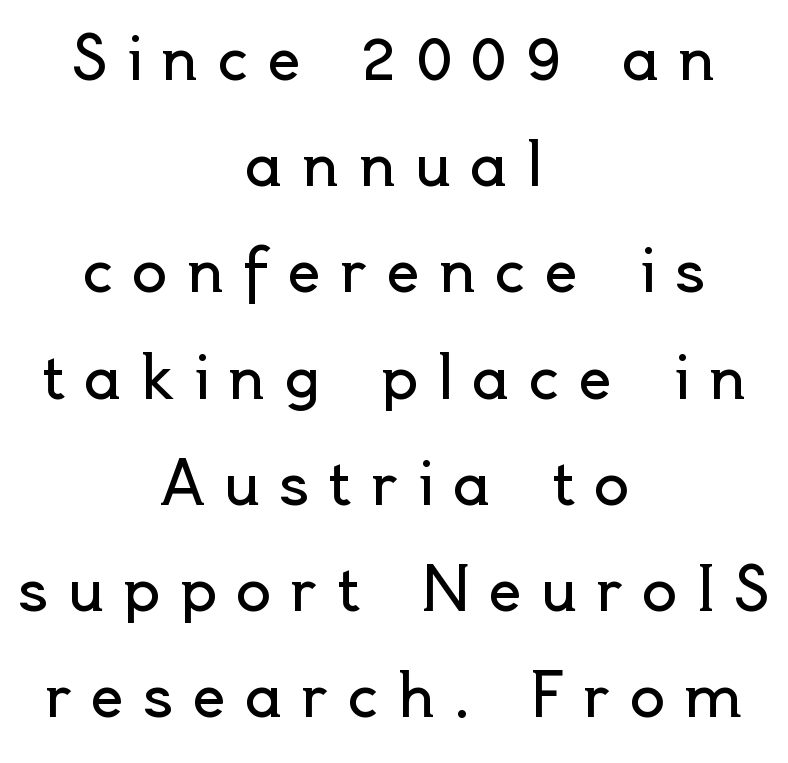
{"serif": "no", "italic": "no", "bold": "no", "weight": "regular", "width": "normal", "x_height": "small", "monospaced": "no", "underline": "no", "align": "center", "line_spacing_ratio": 1.8, "letter_spacing": "wide", "letter_spacing_em": 0.32, "glyph_px": 59}
